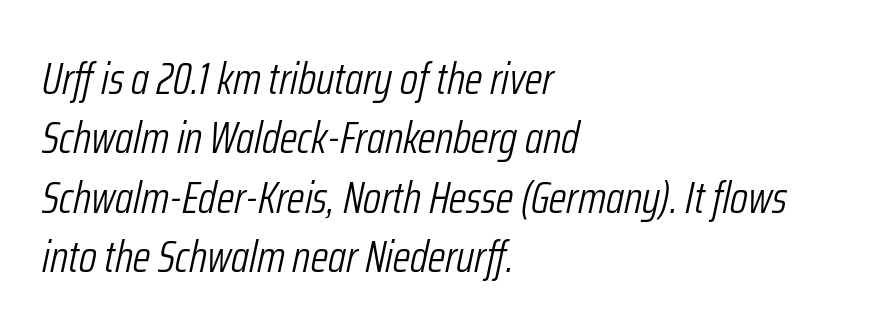
The image shows 45 px light, condensed type, italic (leaning right); set left-aligned, normal line spacing (1.32x), normal letter spacing, not underlined; low stroke contrast and a medium x-height.
